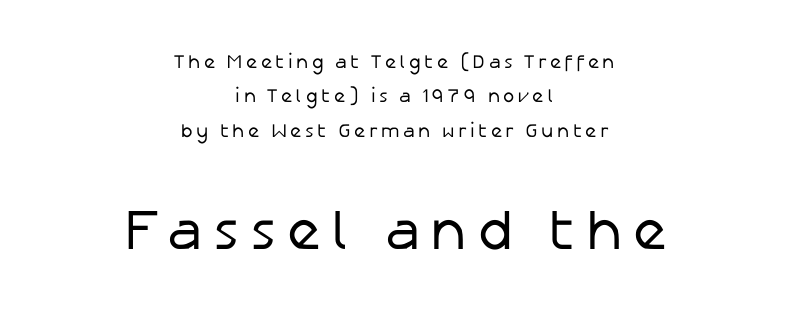
Q: Is the text bold? A: No.
Q: Is the text italic (slanted)? A: No, it is upright.
Q: Is the typeface a serif or a sans-serif typeface? A: Sans-serif.
Q: Is the text underlined? A: No.
Q: How is the paragraph aligned? A: Centered.
Q: Which block of text is set in a larger size, the first (top) or the second (bottom)? A: The second (bottom) one.
Q: Width (condensed, normal, or wide)? A: Normal.
Q: Stroke contrast? A: Low.
Q: x-height? A: Medium.
Q: Monospaced? A: No.
